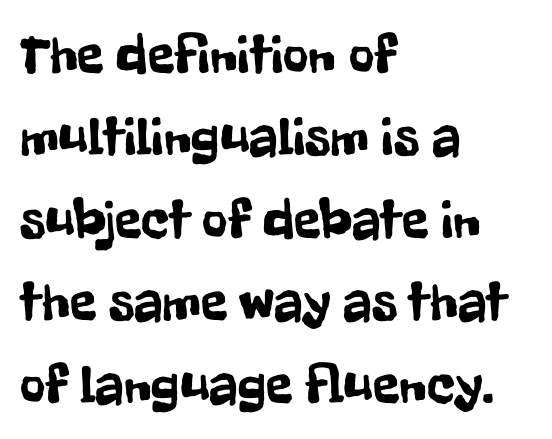
Q: Is the text italic (slanted)? A: No, it is upright.
Q: Is the typeface a serif or a sans-serif typeface? A: Sans-serif.
Q: Is the text underlined? A: No.
Q: How is the paragraph aligned? A: Left-aligned.
Q: Is the spacing between letters normal or unusually wide? A: Normal.
Q: Is the spacing between lines tight, normal or loose? A: Normal.
Q: Width (condensed, normal, or wide)? A: Condensed.
Q: Stroke contrast? A: Low.
Q: x-height? A: Medium.
Q: Monospaced? A: No.
